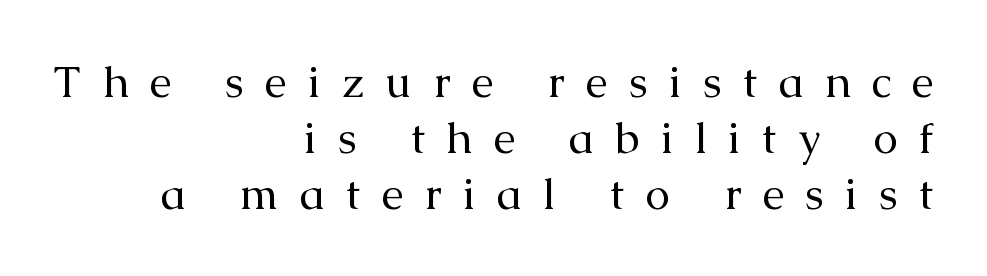
The image shows 44 px regular-weight serif type, upright; set right-aligned, normal line spacing (1.27x), unusually wide letter spacing (+0.48 em), not underlined; medium stroke contrast and a medium x-height.
